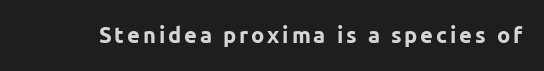
Weight check: bold — yes, fully. Rule under the text: the space is simply empty. Quick note: not italic, upright.
